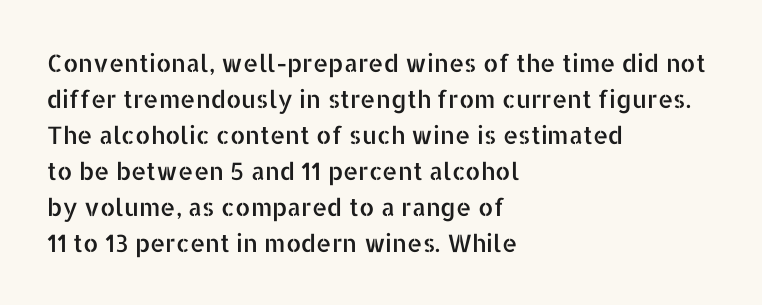
Q: Is the text italic (slanted)? A: No, it is upright.
Q: Is the text underlined? A: No.
Q: How is the paragraph aligned? A: Left-aligned.
Q: Is the spacing between letters normal or unusually wide? A: Normal.
Q: Is the spacing between lines tight, normal or loose? A: Normal.
